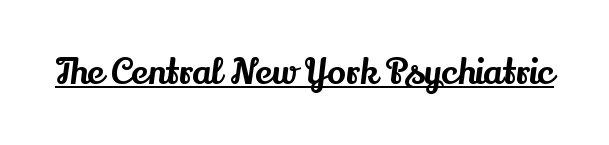
{"serif": "yes", "width": "normal", "stroke_contrast": "medium", "x_height": "small", "monospaced": "no", "underline": "yes", "letter_spacing": "normal", "letter_spacing_em": 0.0, "glyph_px": 35}
